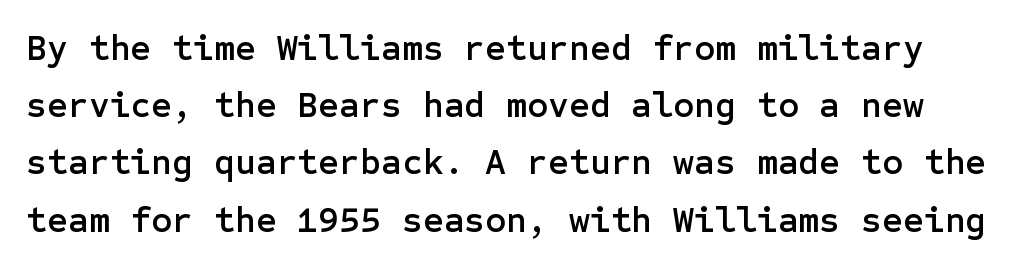
The image shows 36 px sans-serif type, upright; set normal line spacing (1.59x), normal letter spacing, not underlined; low stroke contrast and a medium x-height.
